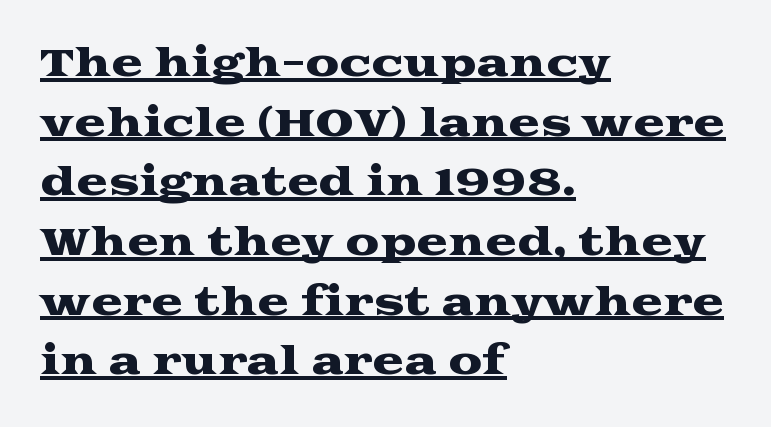
{"serif": "yes", "italic": "no", "width": "wide", "stroke_contrast": "medium", "x_height": "medium", "monospaced": "no", "underline": "yes", "align": "left", "line_spacing": "normal", "line_spacing_ratio": 1.57, "letter_spacing": "normal", "letter_spacing_em": 0.0, "glyph_px": 38}
